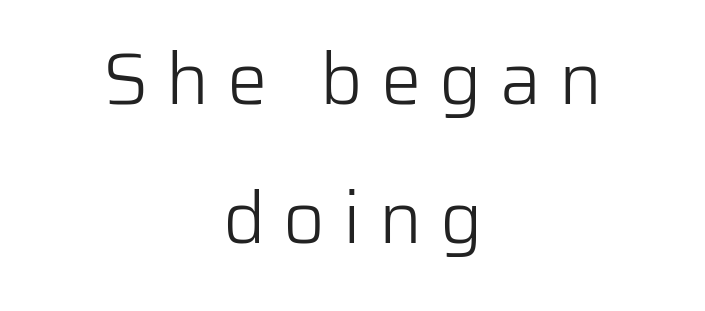
The image shows 72 px light sans-serif type, upright; set centered, loose line spacing (1.93x), unusually wide letter spacing (+0.25 em), not underlined; low stroke contrast and a medium x-height.
